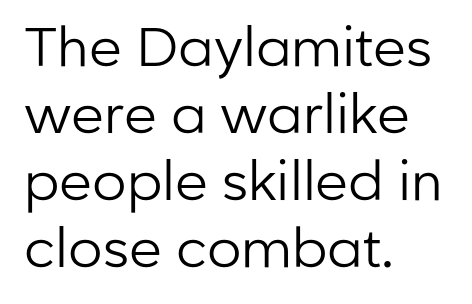
Q: Is the text bold? A: No.
Q: Is the text italic (slanted)? A: No, it is upright.
Q: Is the typeface a serif or a sans-serif typeface? A: Sans-serif.
Q: Is the text underlined? A: No.
Q: How is the paragraph aligned? A: Left-aligned.
Q: Is the spacing between letters normal or unusually wide? A: Normal.
Q: Width (condensed, normal, or wide)? A: Normal.
Q: Stroke contrast? A: Low.
Q: x-height? A: Medium.
Q: Monospaced? A: No.
